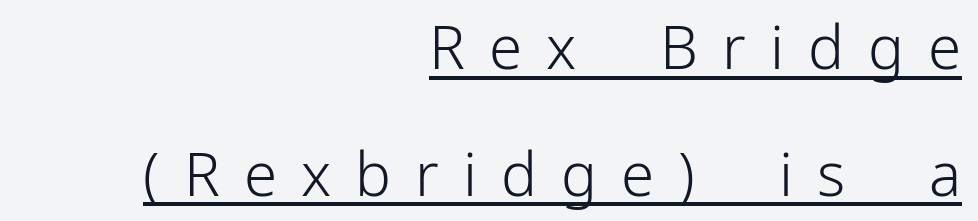
{"serif": "no", "italic": "no", "bold": "no", "weight": "light", "width": "normal", "stroke_contrast": "low", "x_height": "medium", "monospaced": "no", "underline": "yes", "align": "right", "line_spacing": "loose", "line_spacing_ratio": 2.11, "letter_spacing": "wide", "letter_spacing_em": 0.4, "glyph_px": 60}
